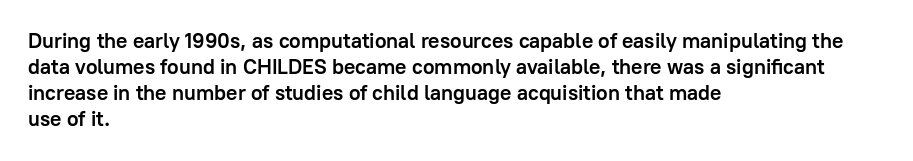
The image shows 21 px bold type, upright; set left-aligned, line spacing 1.24x, normal letter spacing, not underlined.
